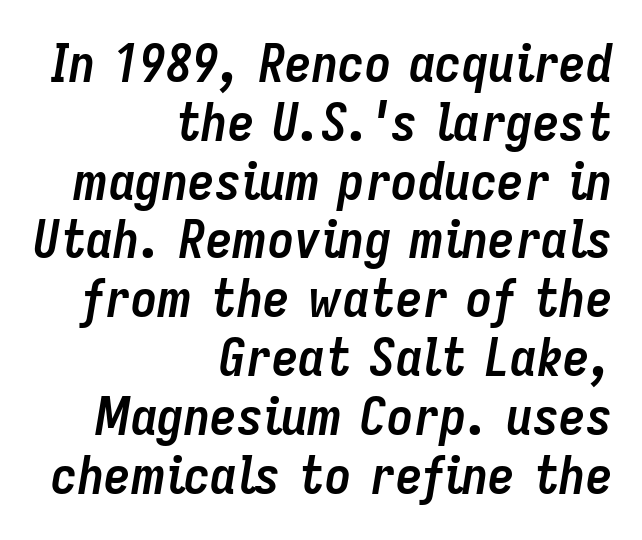
The image shows 53 px semibold, condensed type, italic (leaning right); set right-aligned, tight line spacing (1.11x), normal letter spacing, not underlined; low stroke contrast and a medium x-height.
